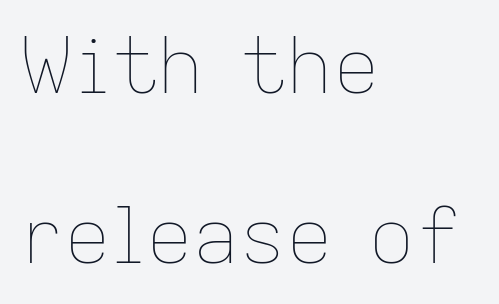
{"italic": "no", "bold": "no", "weight": "thin", "width": "normal", "stroke_contrast": "low", "x_height": "medium", "monospaced": "no", "underline": "no", "align": "left", "line_spacing": "loose", "line_spacing_ratio": 2.18, "letter_spacing": "normal", "letter_spacing_em": 0.0, "glyph_px": 78}
